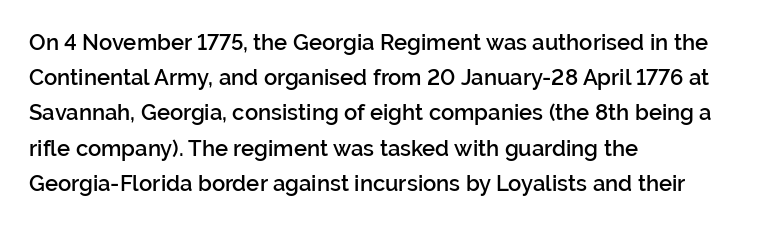
The ragged edge is on the right, which tells us the setting is flush left. If you measured baseline to baseline, you'd find a middling distance. Underlining? Definitely not there. The letters are semibold — heavier than regular but short of a full bold. Style check: upright. Inter-character spacing is left at the font's built-in metrics.
